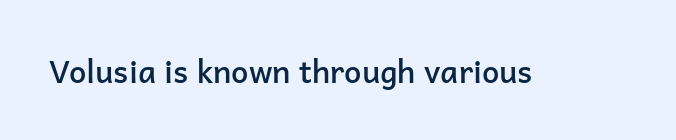
{"serif": "no", "italic": "no", "bold": "semi", "weight": "semibold", "width": "normal", "stroke_contrast": "low", "x_height": "medium", "monospaced": "no", "underline": "no", "letter_spacing": "normal", "letter_spacing_em": 0.0, "glyph_px": 31}
